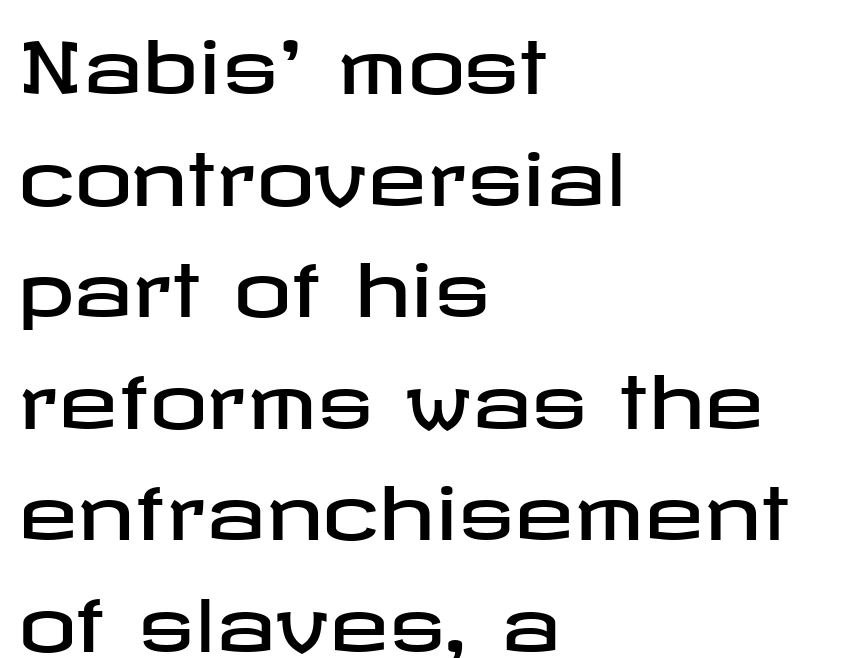
The image shows 72 px wide sans-serif type, upright; set left-aligned, normal line spacing (1.55x), normal letter spacing, not underlined; low stroke contrast and a medium x-height.
